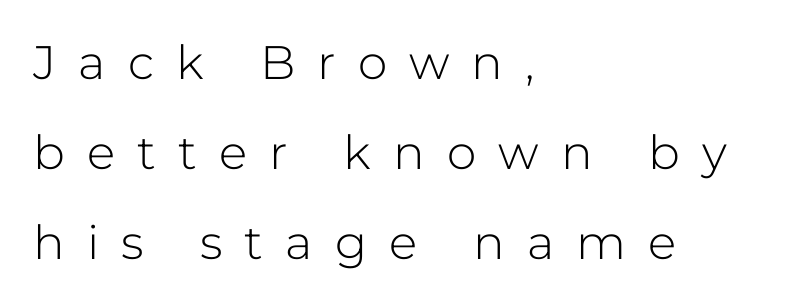
The string is rendered with underlining switched off. Reading down the column, the eye jumps a long way to each next line. In terms of letterspacing, this is a distinctly airy, spread setting. These lines stack with their left ends in a neat column.
